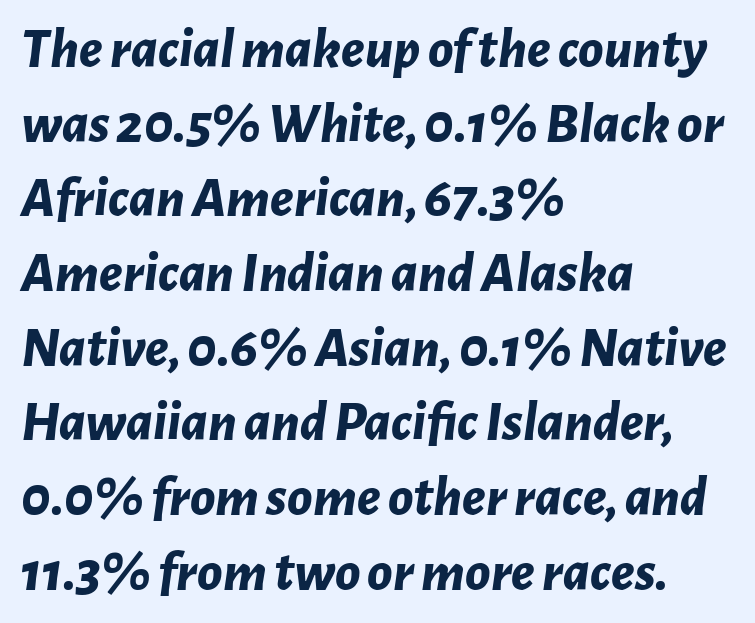
{"italic": "yes", "lean": "right", "slant_degrees": 7, "bold": "yes", "weight": "bold", "width": "normal", "stroke_contrast": "low", "x_height": "medium", "monospaced": "no", "underline": "no", "align": "left", "line_spacing": "normal", "line_spacing_ratio": 1.31, "letter_spacing": "normal", "letter_spacing_em": 0.0, "glyph_px": 57}
